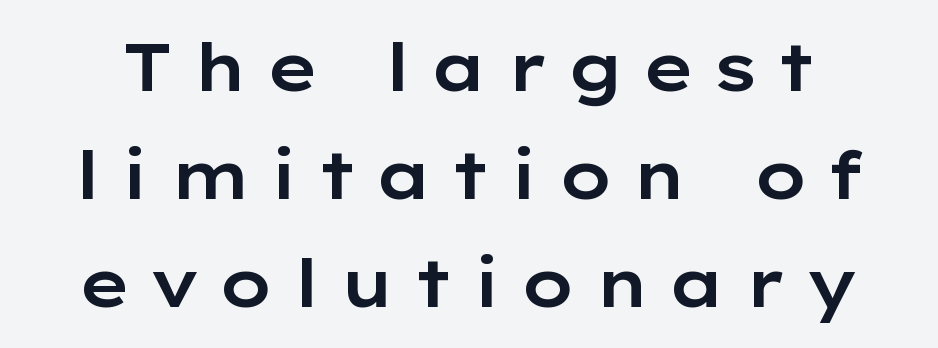
{"serif": "no", "italic": "no", "width": "wide", "stroke_contrast": "low", "x_height": "medium", "monospaced": "no", "underline": "no", "line_spacing": "normal", "line_spacing_ratio": 1.61, "letter_spacing": "wide", "letter_spacing_em": 0.27, "glyph_px": 67}
